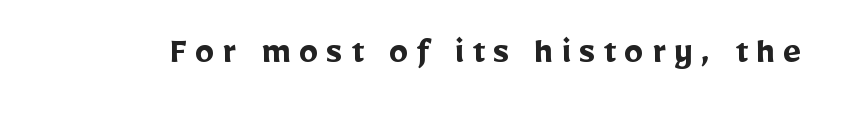
Q: Is the text bold? A: Yes.
Q: Is the text italic (slanted)? A: No, it is upright.
Q: Is the typeface a serif or a sans-serif typeface? A: Sans-serif.
Q: Is the text underlined? A: No.
Q: Is the spacing between letters normal or unusually wide? A: Unusually wide.
Q: Width (condensed, normal, or wide)? A: Normal.
Q: Stroke contrast? A: Low.
Q: x-height? A: Medium.
Q: Monospaced? A: No.
